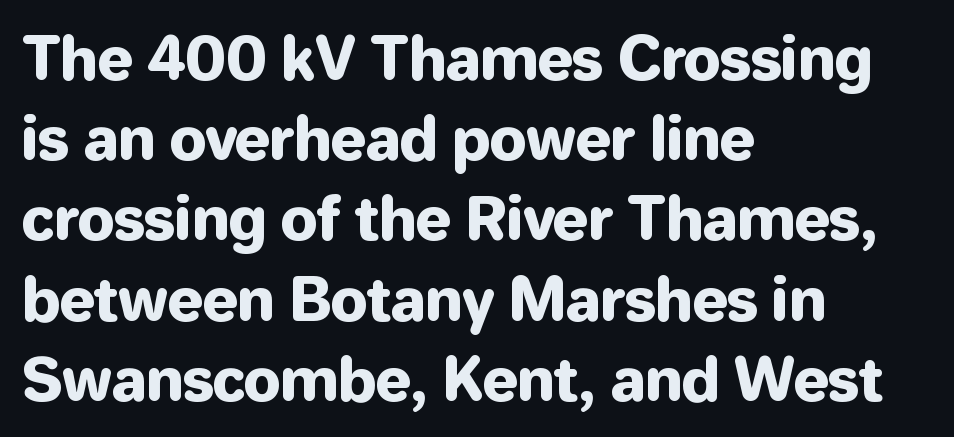
Q: Is the text italic (slanted)? A: No, it is upright.
Q: Is the typeface a serif or a sans-serif typeface? A: Sans-serif.
Q: Is the text underlined? A: No.
Q: How is the paragraph aligned? A: Left-aligned.
Q: Is the spacing between letters normal or unusually wide? A: Normal.
Q: Is the spacing between lines tight, normal or loose? A: Normal.
Q: Width (condensed, normal, or wide)? A: Normal.
Q: Stroke contrast? A: Low.
Q: x-height? A: Medium.
Q: Monospaced? A: No.
